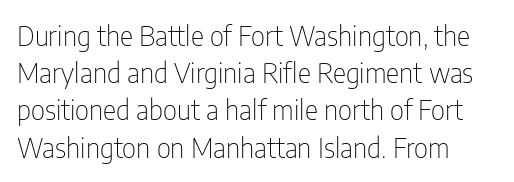
The image shows 28 px thin, condensed sans-serif type, upright; set normal line spacing (1.33x), normal letter spacing, not underlined; low stroke contrast and a medium x-height.
